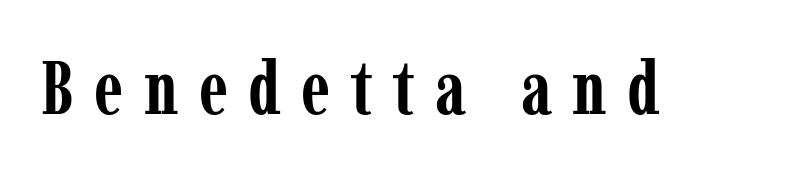
The image shows 76 px semibold, condensed serif type, upright; set unusually wide letter spacing (+0.27 em), not underlined; low stroke contrast and a medium x-height.
